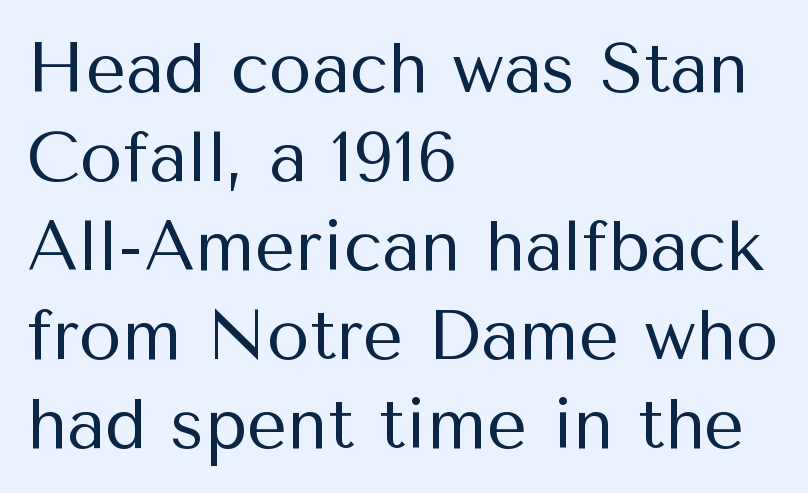
{"serif": "no", "italic": "no", "bold": "no", "weight": "regular", "width": "normal", "stroke_contrast": "medium", "x_height": "medium", "monospaced": "no", "underline": "no", "align": "left", "line_spacing": "normal", "line_spacing_ratio": 1.27, "letter_spacing": "normal", "letter_spacing_em": 0.0, "glyph_px": 70}
